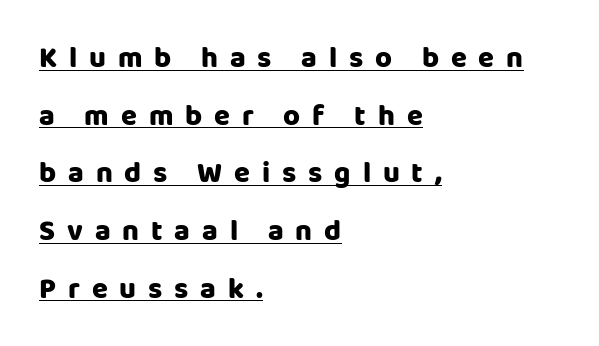
{"serif": "no", "italic": "no", "width": "normal", "stroke_contrast": "low", "x_height": "large", "monospaced": "no", "underline": "yes", "align": "left", "line_spacing": "loose", "line_spacing_ratio": 1.99, "letter_spacing": "wide", "letter_spacing_em": 0.41, "glyph_px": 29}
